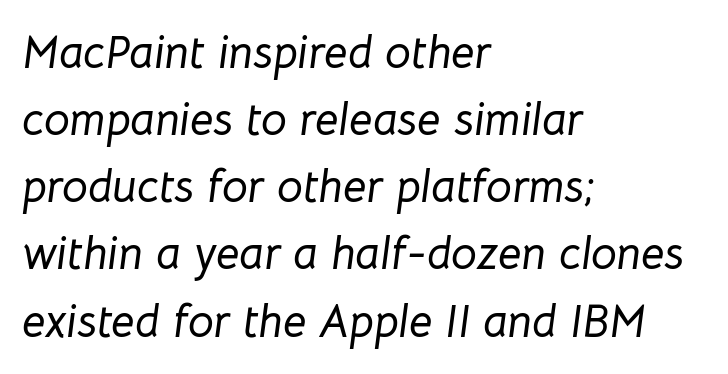
Posture: slanted. The rendering anchors every line to the left-hand side. The block of text has a typical density, with ordinary space between rows. Standard letterfit; no display-style spreading of the glyphs. You could not count columns in this text — the font is proportionally spaced.
